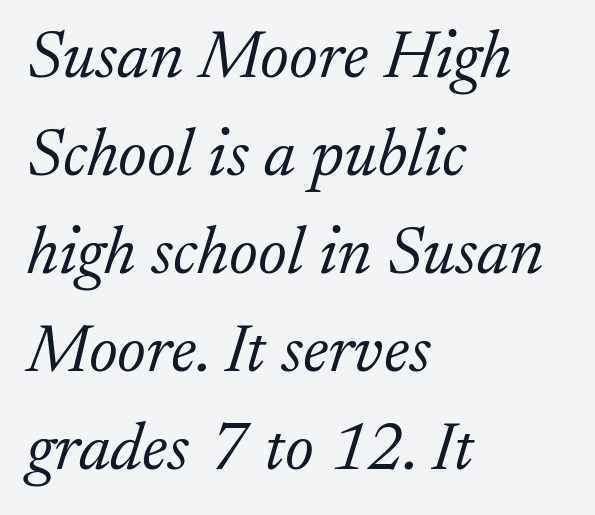
Q: Is the text bold? A: No.
Q: Is the text italic (slanted)? A: Yes, it leans right by about 17 degrees.
Q: Is the typeface a serif or a sans-serif typeface? A: Serif.
Q: Is the text underlined? A: No.
Q: How is the paragraph aligned? A: Left-aligned.
Q: Is the spacing between letters normal or unusually wide? A: Normal.
Q: Is the spacing between lines tight, normal or loose? A: Normal.
Q: Width (condensed, normal, or wide)? A: Normal.
Q: Stroke contrast? A: Low.
Q: x-height? A: Small.
Q: Monospaced? A: No.
